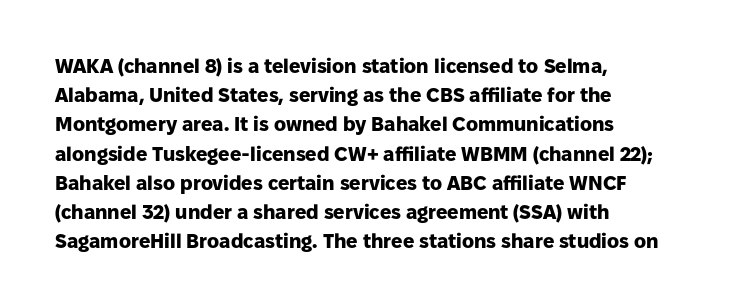
{"italic": "no", "bold": "yes", "underline": "no", "align": "left", "line_spacing": "normal", "line_spacing_ratio": 1.46, "letter_spacing": "normal", "letter_spacing_em": 0.0, "glyph_px": 20}
